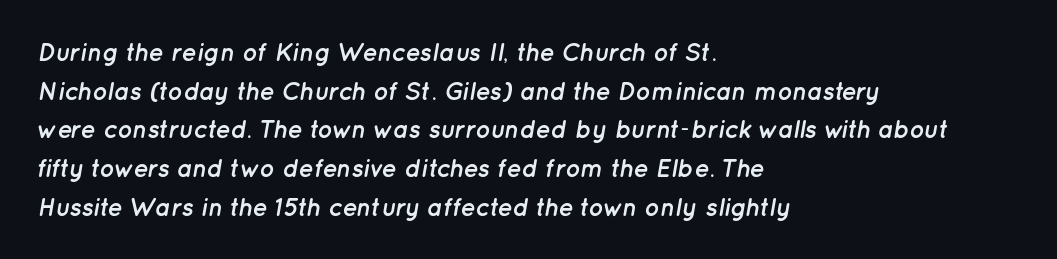
Decoration check: the copy has no underline. The letters are slanted; this is an italic face. Pretty heavy lettering here — definitely bold. Regarding leading, the lines here are spaced in the standard way. The ragged edge is on the right, which tells us the setting is flush left. The letters sit at their default tracking, neither squeezed nor spread.
